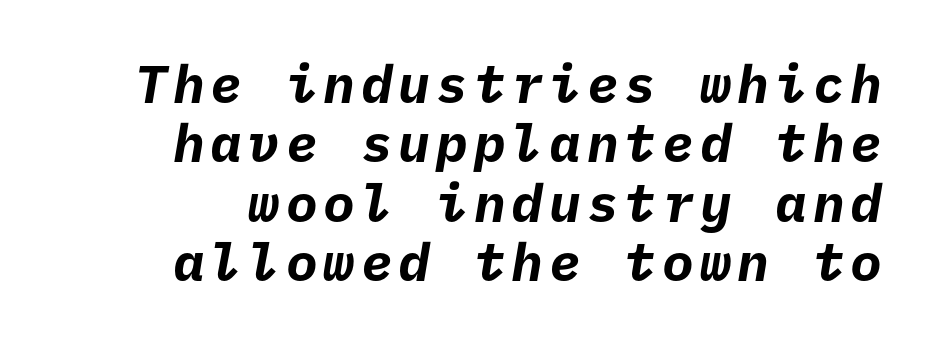
The image shows 53 px bold sans-serif type; set right-aligned, tight line spacing (1.12x), not underlined; low stroke contrast and a medium x-height.
